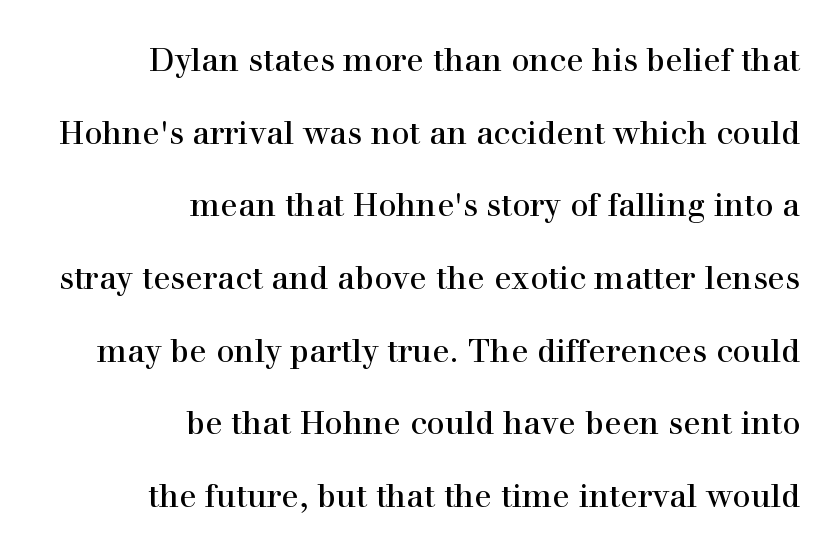
Check where the strokes stop: tiny serifs finish them off. Line spacing here is loose. Default kerning and tracking; the words read as compact shapes. The rag falls on the left side of this text block. Honestly, there is no underline to notice here at all. Think of a printed novel: that variable character pitch is what you see here.
